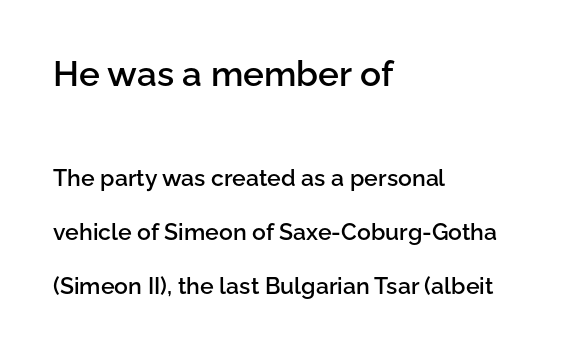
{"serif": "no", "italic": "no", "bold": "semi", "weight": "semibold", "width": "normal", "stroke_contrast": "low", "x_height": "medium", "monospaced": "no", "underline": "no", "align": "left", "line_spacing": "loose", "line_spacing_ratio": 2.36, "letter_spacing": "normal", "letter_spacing_em": 0.0, "larger_block": "first", "size_ratio": 1.52, "glyph_px": 35}
